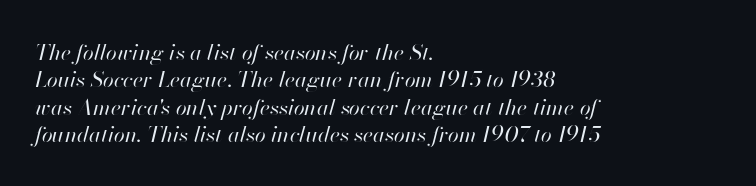
The typography opts for an oblique posture over an upright one. This rendering features lettering with no underline. Horizontally, the lines are justified to the leading edge only. Stem width sits at or under what a default text font uses. There is no visible air inserted between adjacent glyphs.
